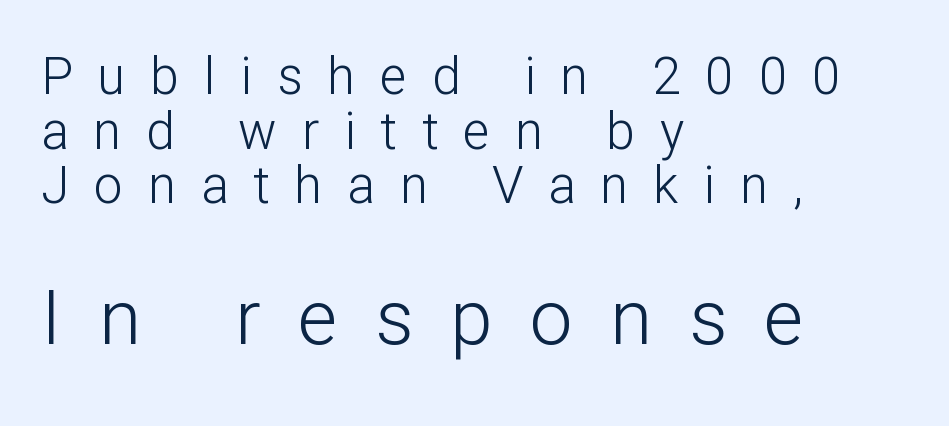
This is roman type, the default non-slanted kind. The passage shown has open, widely tracked lettering throughout. The string is rendered with underlining switched off. The vertical gap from one line to the next is small. These lines are rendered in a variable-pitch font.
